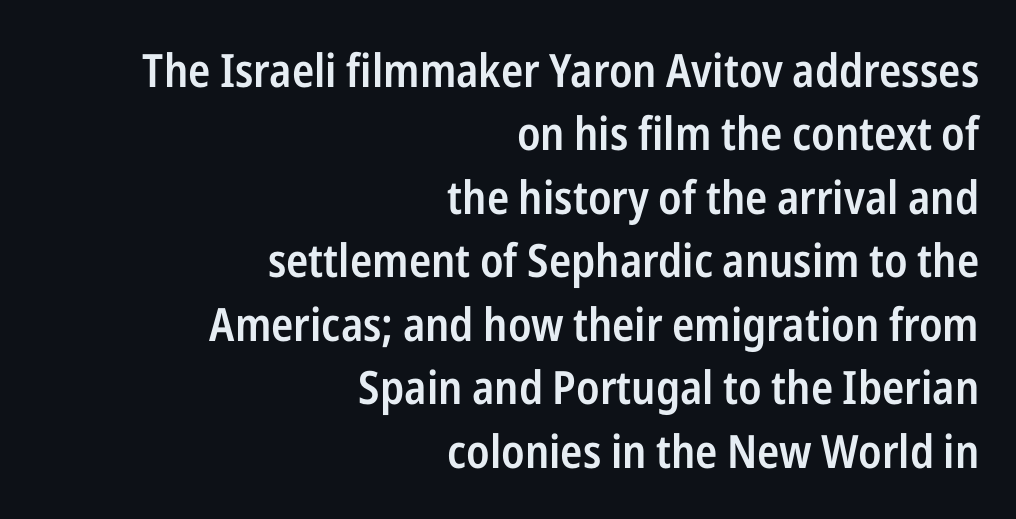
Horizontally, the lines are justified to the trailing edge only. Set as a demibold, roughly 600 on the weight scale. The font's upright variant was chosen for this text. To sum up the face: it is a sans, with no serifs.
